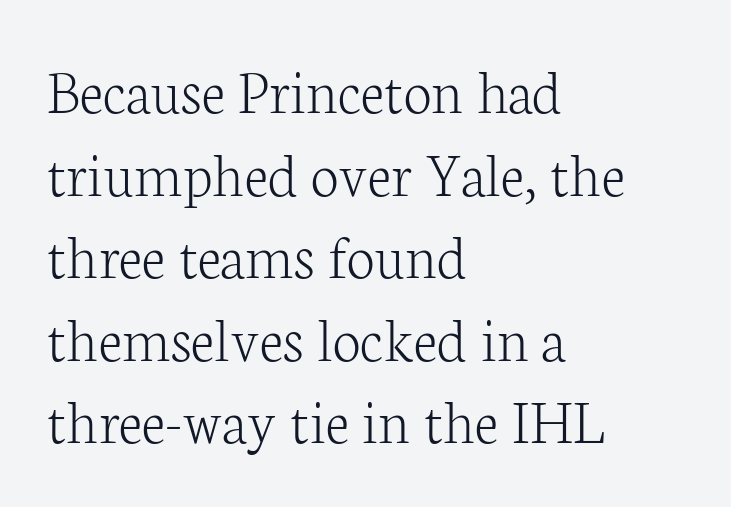
{"serif": "yes", "italic": "no", "bold": "no", "weight": "light", "width": "normal", "stroke_contrast": "low", "x_height": "medium", "monospaced": "no", "underline": "no", "align": "left", "line_spacing": "normal", "line_spacing_ratio": 1.29, "letter_spacing": "normal", "letter_spacing_em": 0.0, "glyph_px": 64}
